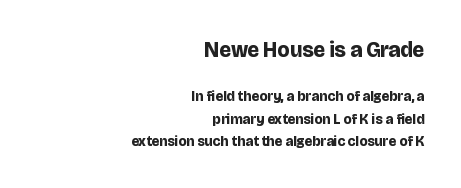
{"italic": "no", "bold": "yes", "underline": "no", "align": "right", "line_spacing": "normal", "line_spacing_ratio": 1.6, "letter_spacing": "normal", "letter_spacing_em": 0.0, "larger_block": "first", "size_ratio": 1.5, "glyph_px": 21}
